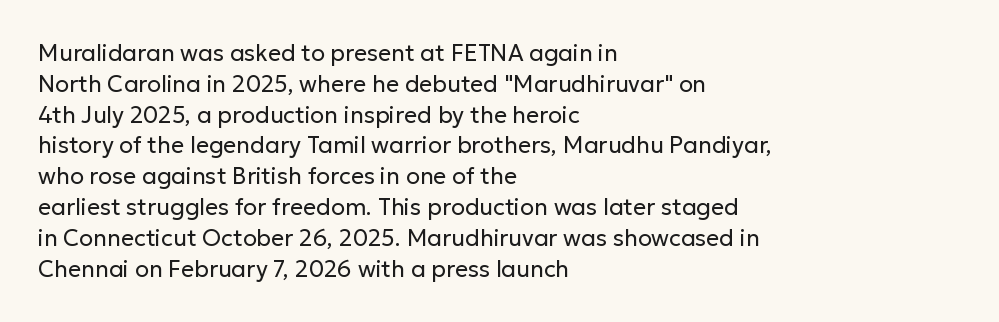
{"italic": "no", "bold": "no", "underline": "no", "align": "left", "line_spacing": "normal", "line_spacing_ratio": 1.34, "letter_spacing": "normal", "letter_spacing_em": 0.0, "glyph_px": 23}
